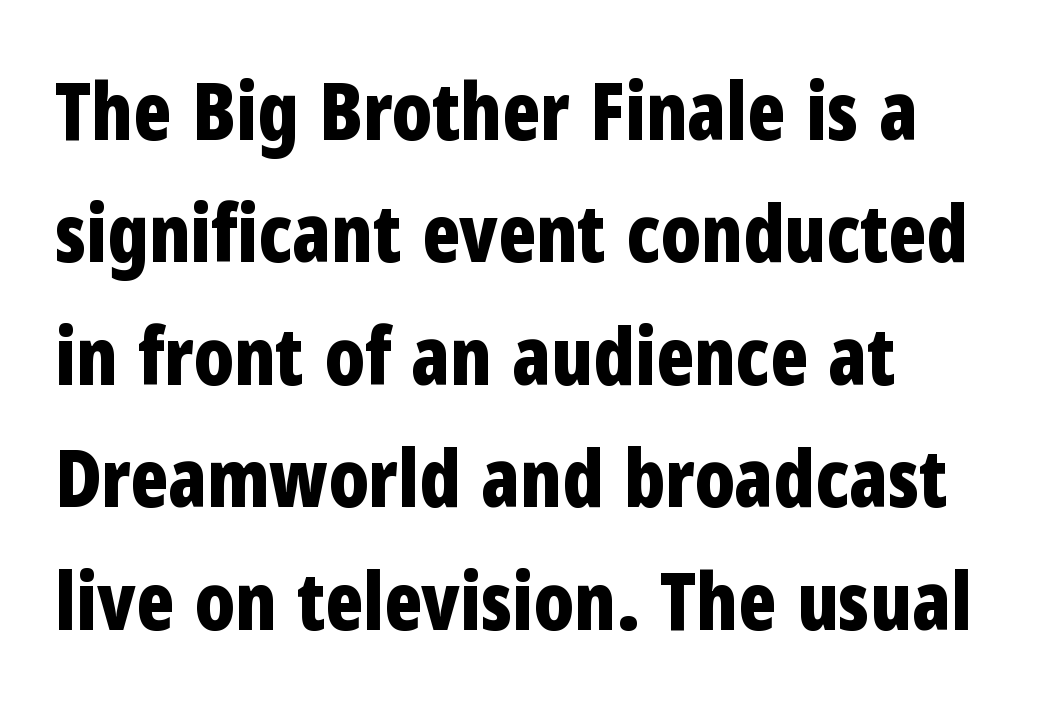
The passage shown is typed in a proportional face where columns would drift. Stroke thickness is high; the sample reads as a true bold. The setting favours the left margin, as ordinary paragraphs usually do. A normal amount of white space separates one row of letters from the next. Is this a sans? Yes — the strokes have no serifs.
